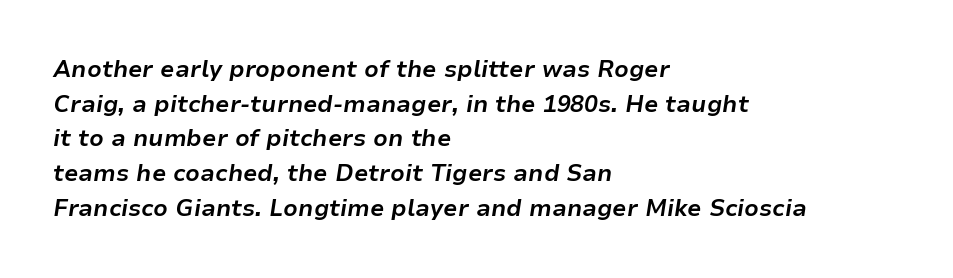
The image shows 23 px bold type, italic (leaning right); set left-aligned, normal line spacing (1.51x), normal letter spacing, not underlined.
